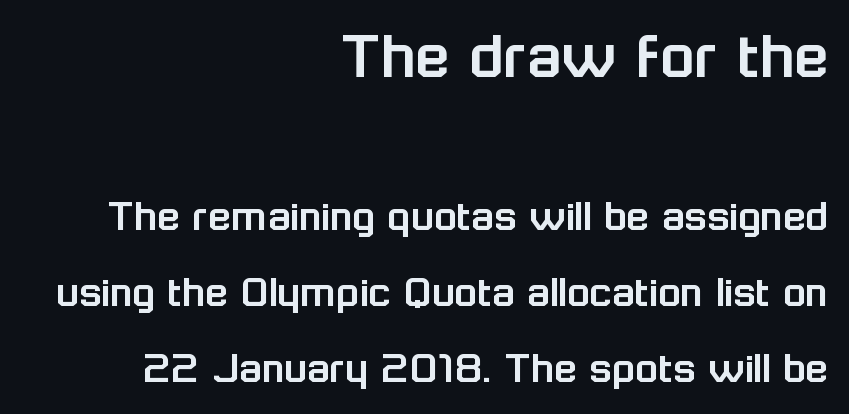
The image shows 71 px sans-serif type, upright; set right-aligned, normal line spacing (1.62x), normal letter spacing, not underlined; the first (top) block is 1.51x larger; low stroke contrast and a medium x-height.
